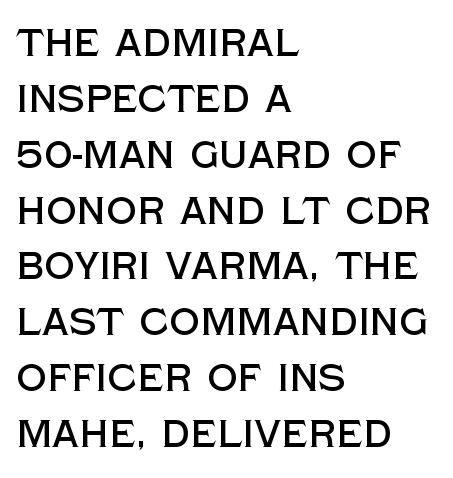
{"serif": "no", "italic": "no", "width": "normal", "x_height": "large", "monospaced": "no", "underline": "no", "align": "left", "line_spacing": "normal", "line_spacing_ratio": 1.47, "letter_spacing": "normal", "letter_spacing_em": 0.0, "glyph_px": 38}
